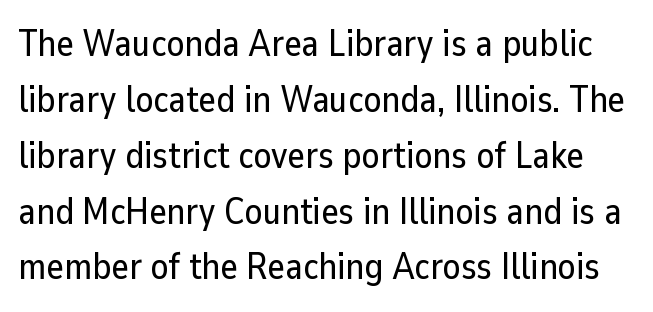
Q: Is the text italic (slanted)? A: No, it is upright.
Q: Is the typeface a serif or a sans-serif typeface? A: Sans-serif.
Q: Is the text underlined? A: No.
Q: Is the spacing between letters normal or unusually wide? A: Normal.
Q: Is the spacing between lines tight, normal or loose? A: Normal.
Q: Width (condensed, normal, or wide)? A: Normal.
Q: Stroke contrast? A: Low.
Q: x-height? A: Medium.
Q: Monospaced? A: No.
